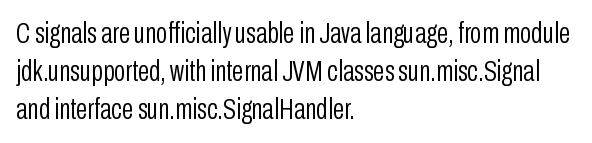
Check under the words: just untouched page. Weight: not bold — regular or lighter. The rendering uses natural spacing where letterforms have individual widths. No italicization has been applied; the sample stays upright. Vertically, the passage feels balanced, rows spaced as you'd expect. A classic flush-left, rag-right setting is used for this passage.
